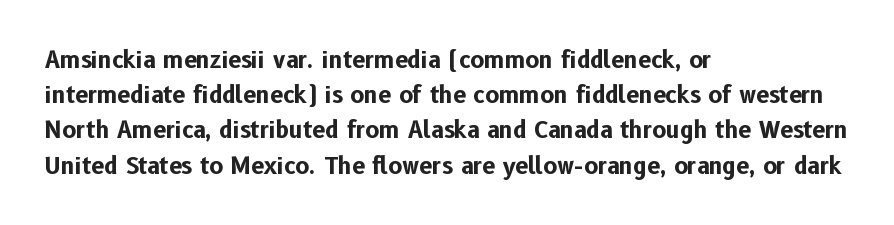
Q: Is the text bold? A: Yes.
Q: Is the text italic (slanted)? A: No, it is upright.
Q: Is the text underlined? A: No.
Q: How is the paragraph aligned? A: Left-aligned.
Q: Is the spacing between letters normal or unusually wide? A: Normal.
Q: Is the spacing between lines tight, normal or loose? A: Normal.
